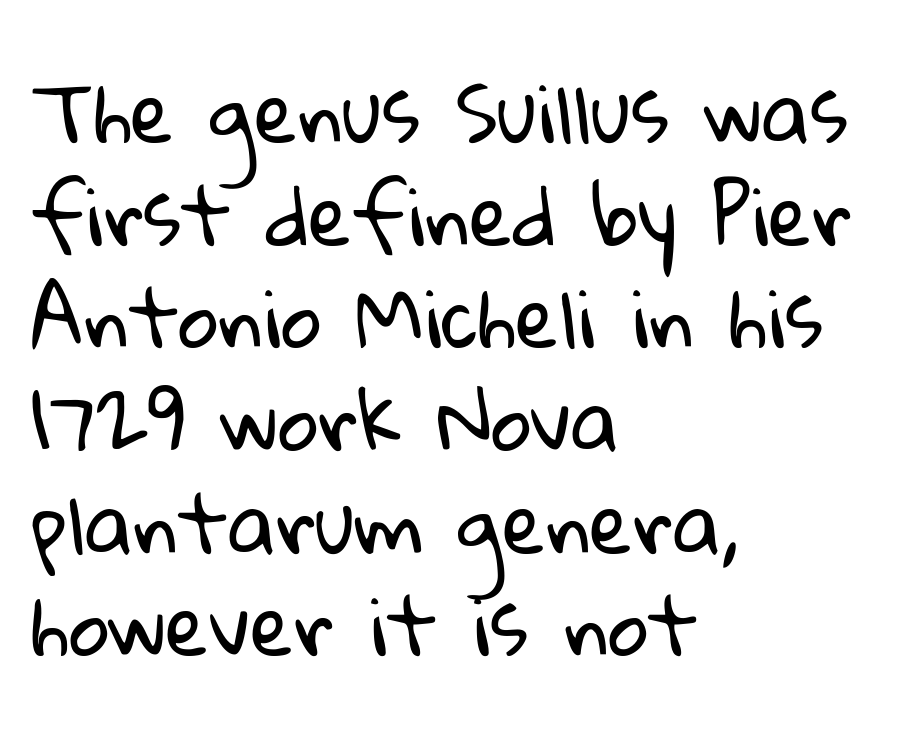
Q: Is the text bold? A: No.
Q: Is the typeface a serif or a sans-serif typeface? A: Sans-serif.
Q: Is the text underlined? A: No.
Q: How is the paragraph aligned? A: Left-aligned.
Q: Is the spacing between letters normal or unusually wide? A: Normal.
Q: Is the spacing between lines tight, normal or loose? A: Normal.
Q: Width (condensed, normal, or wide)? A: Normal.
Q: Stroke contrast? A: Low.
Q: x-height? A: Medium.
Q: Monospaced? A: No.
